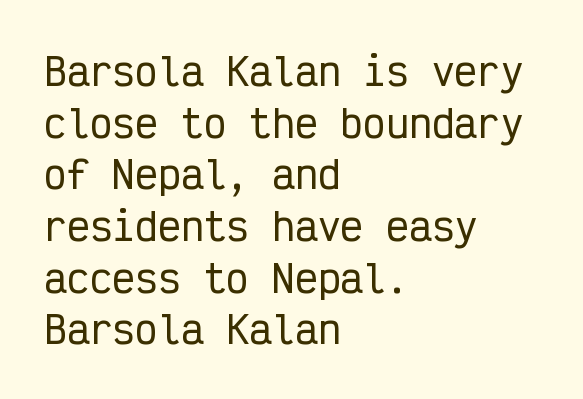
The image shows 38 px condensed sans-serif type, upright, monospaced; set left-aligned, normal line spacing (1.36x), normal letter spacing, not underlined; low stroke contrast and a medium x-height.
